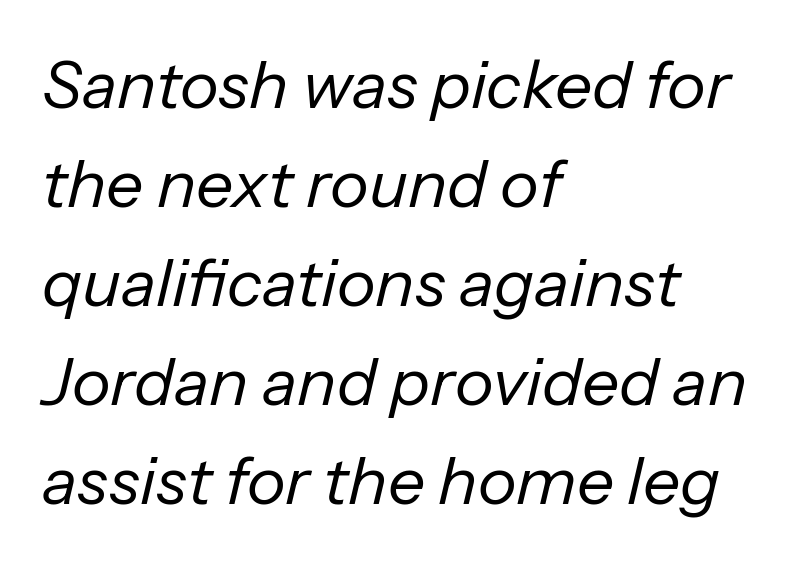
Q: Is the text bold? A: No.
Q: Is the text italic (slanted)? A: Yes, it leans right by about 13 degrees.
Q: Is the text underlined? A: No.
Q: How is the paragraph aligned? A: Left-aligned.
Q: Is the spacing between letters normal or unusually wide? A: Normal.
Q: Is the spacing between lines tight, normal or loose? A: Normal.
Q: Width (condensed, normal, or wide)? A: Normal.
Q: Stroke contrast? A: Low.
Q: x-height? A: Medium.
Q: Monospaced? A: No.
